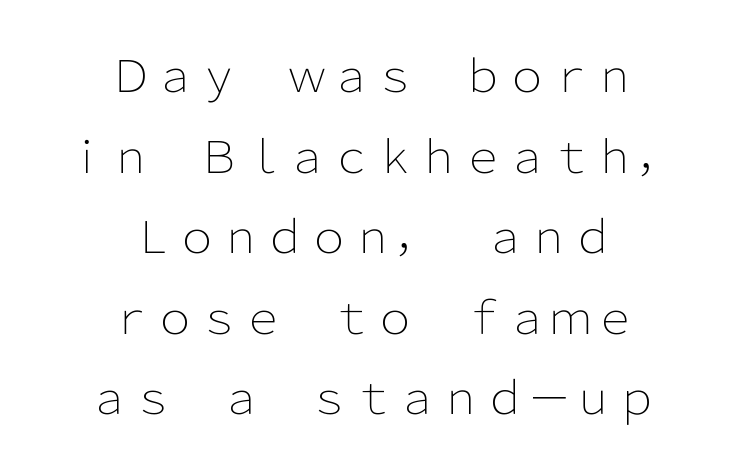
Look at the tracking — it's just the regular setting, nothing added. This sample is center-justified, so both line endings float freely. Is the stroke heavy? The answer is a plain regular-or-lighter. A typesetter would call this proportional, since set widths differ per character.
